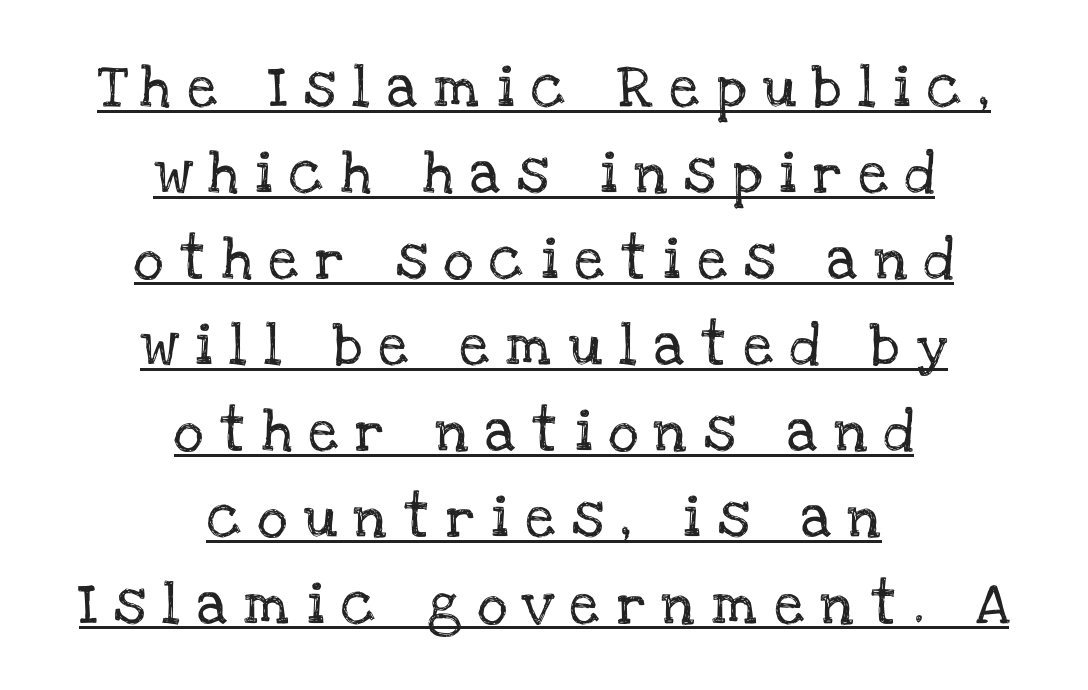
Q: Is the text italic (slanted)? A: No, it is upright.
Q: Is the typeface a serif or a sans-serif typeface? A: Serif.
Q: Is the text underlined? A: Yes.
Q: How is the paragraph aligned? A: Centered.
Q: Is the spacing between letters normal or unusually wide? A: Unusually wide.
Q: Is the spacing between lines tight, normal or loose? A: Loose.
Q: Width (condensed, normal, or wide)? A: Normal.
Q: Stroke contrast? A: Low.
Q: x-height? A: Large.
Q: Monospaced? A: No.
